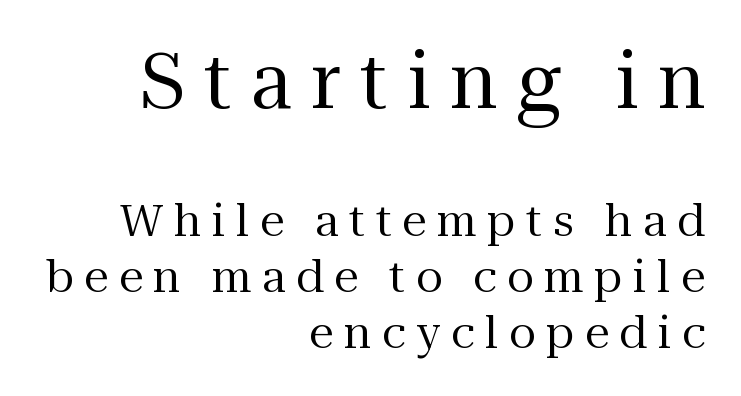
{"serif": "yes", "italic": "no", "bold": "no", "weight": "regular", "width": "normal", "stroke_contrast": "medium", "x_height": "medium", "monospaced": "no", "underline": "no", "align": "right", "line_spacing": "normal", "line_spacing_ratio": 1.27, "letter_spacing": "wide", "letter_spacing_em": 0.24, "larger_block": "first", "size_ratio": 1.75, "glyph_px": 77}
